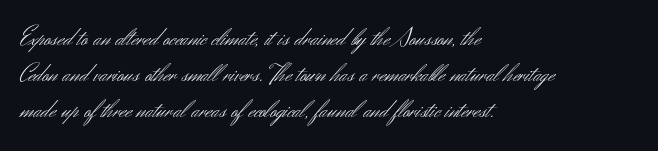
The image shows 26 px text type; set left-aligned, normal line spacing (1.39x), normal letter spacing, not underlined.
